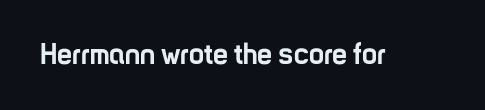
The image shows 30 px semibold, condensed sans-serif type, upright; set normal letter spacing, not underlined; low stroke contrast and a medium x-height.
